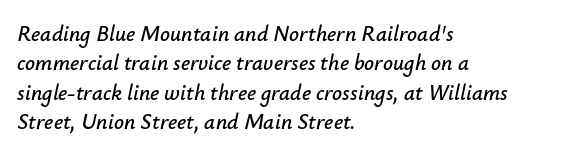
The image shows 22 px text type, italic (leaning right); set left-aligned, normal line spacing (1.33x), normal letter spacing, not underlined.
